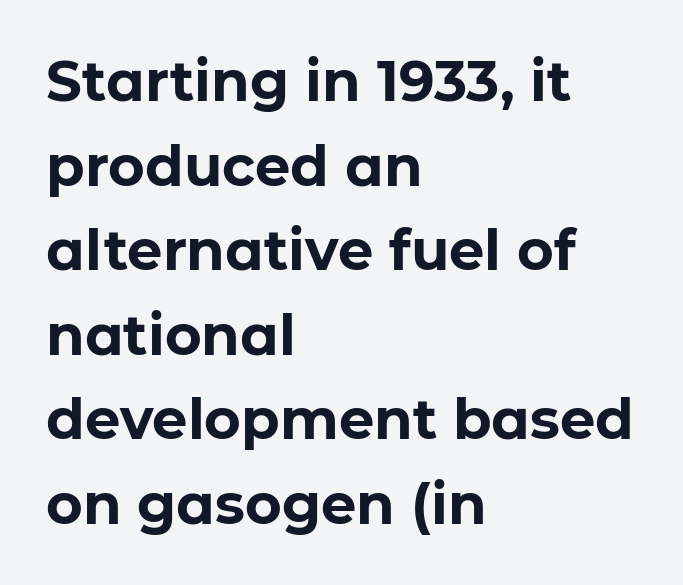
Q: Is the text bold? A: Yes.
Q: Is the text italic (slanted)? A: No, it is upright.
Q: Is the typeface a serif or a sans-serif typeface? A: Sans-serif.
Q: Is the text underlined? A: No.
Q: How is the paragraph aligned? A: Left-aligned.
Q: Is the spacing between letters normal or unusually wide? A: Normal.
Q: Is the spacing between lines tight, normal or loose? A: Normal.
Q: Width (condensed, normal, or wide)? A: Normal.
Q: Stroke contrast? A: Low.
Q: x-height? A: Medium.
Q: Monospaced? A: No.
